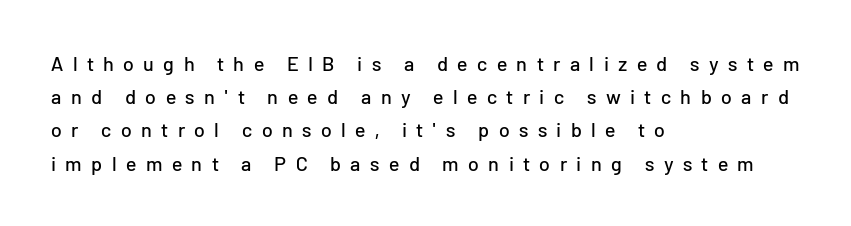
Q: Is the text italic (slanted)? A: No, it is upright.
Q: Is the text underlined? A: No.
Q: How is the paragraph aligned? A: Left-aligned.
Q: Is the spacing between letters normal or unusually wide? A: Unusually wide.
Q: Is the spacing between lines tight, normal or loose? A: Normal.
